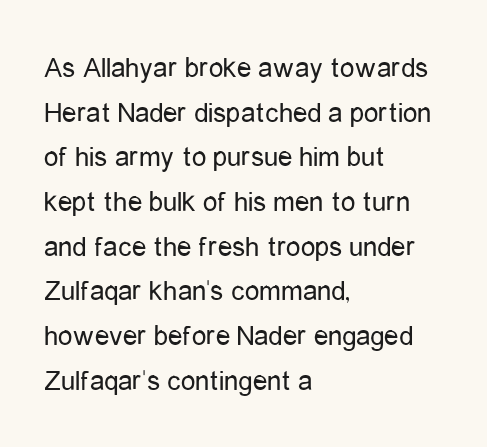
The glyphs are unaccompanied by any horizontal stroke below them. These lines keep a tight, regular rhythm from letter to letter. Is this a sans? Yes — the strokes have no serifs. Quick note: interline space is typical. Weight: not bold — regular or lighter. Reading down the block, your eye returns to a fixed left position each line.
